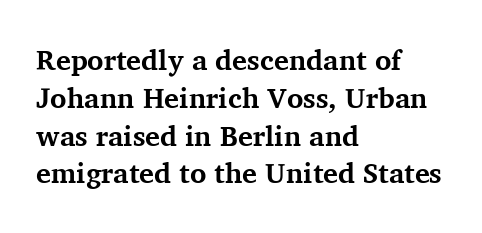
Descender tails drop into unmarked territory. Regarding leading, the lines here are spaced in the standard way. Is there any slant? The stems are plumb. Each letter's strokes conclude with small projecting serifs. Varying glyph widths throughout — classic text-font behaviour. A student would call this left alignment; a typographer would say flush left, rag right.
